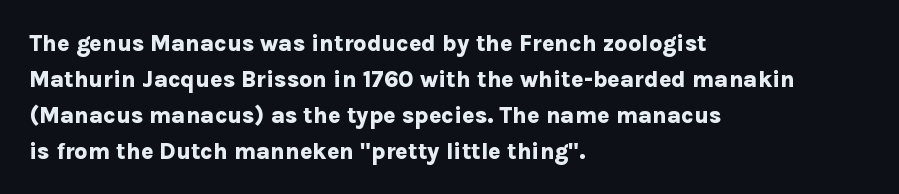
The line-height multiplier appears to be the usual default. Plain, unruled lines of type. The type is set solid horizontally, with unmodified tracking. Horizontal alignment here is leftward, the default for most running prose. Does the weight exceed regular? Yes, all the way to bold.
